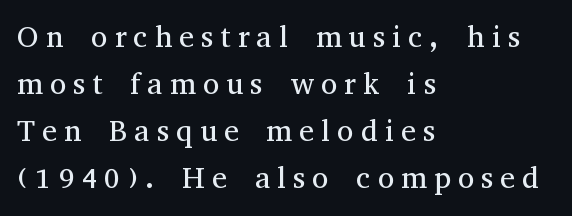
Do the characters align in a grid? No, the font is proportional. There is plenty of visible air inserted between adjacent glyphs. The designer went with a serif here, giving each stem small feet. How would I describe the line gaps? Plain and ordinary.
